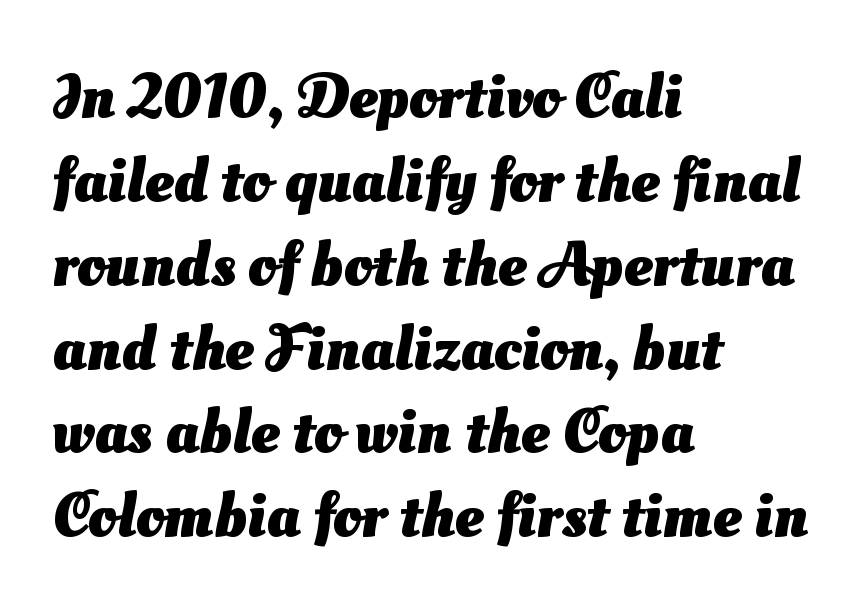
Q: Is the text bold? A: Yes.
Q: Is the typeface a serif or a sans-serif typeface? A: Sans-serif.
Q: Is the text underlined? A: No.
Q: How is the paragraph aligned? A: Left-aligned.
Q: Is the spacing between letters normal or unusually wide? A: Normal.
Q: Is the spacing between lines tight, normal or loose? A: Normal.
Q: Width (condensed, normal, or wide)? A: Normal.
Q: Stroke contrast? A: Medium.
Q: x-height? A: Small.
Q: Monospaced? A: No.
